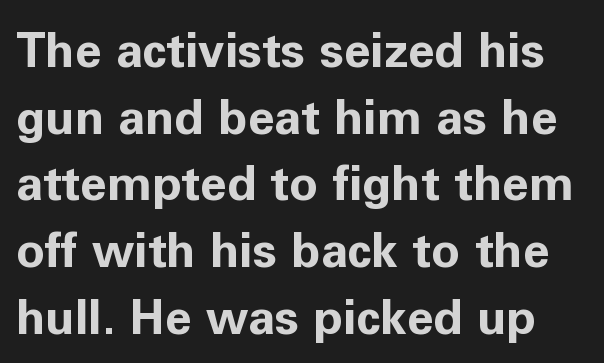
{"serif": "no", "italic": "no", "bold": "yes", "weight": "bold", "width": "normal", "stroke_contrast": "low", "x_height": "medium", "monospaced": "no", "underline": "no", "line_spacing": "normal", "line_spacing_ratio": 1.39, "letter_spacing": "normal", "letter_spacing_em": 0.0, "glyph_px": 48}
